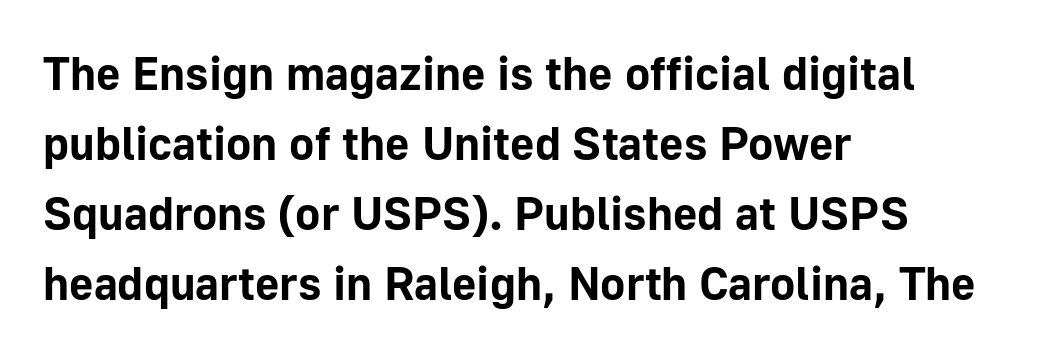
Q: Is the text bold? A: Yes.
Q: Is the text italic (slanted)? A: No, it is upright.
Q: Is the typeface a serif or a sans-serif typeface? A: Sans-serif.
Q: Is the text underlined? A: No.
Q: How is the paragraph aligned? A: Left-aligned.
Q: Is the spacing between letters normal or unusually wide? A: Normal.
Q: Is the spacing between lines tight, normal or loose? A: Normal.
Q: Width (condensed, normal, or wide)? A: Normal.
Q: Stroke contrast? A: Low.
Q: x-height? A: Medium.
Q: Monospaced? A: No.
